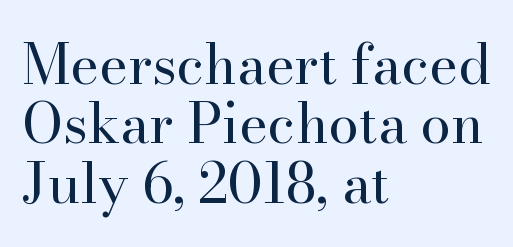
Q: Is the text bold? A: No.
Q: Is the text italic (slanted)? A: No, it is upright.
Q: Is the typeface a serif or a sans-serif typeface? A: Serif.
Q: Is the text underlined? A: No.
Q: How is the paragraph aligned? A: Left-aligned.
Q: Is the spacing between letters normal or unusually wide? A: Normal.
Q: Is the spacing between lines tight, normal or loose? A: Tight.
Q: Width (condensed, normal, or wide)? A: Normal.
Q: Stroke contrast? A: High.
Q: x-height? A: Small.
Q: Monospaced? A: No.
